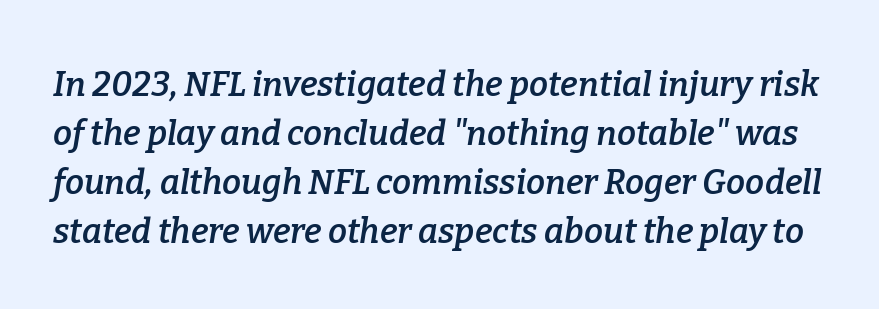
The image shows 34 px semibold serif type, italic (leaning right); set normal line spacing (1.44x), normal letter spacing, not underlined; low stroke contrast and a medium x-height.
